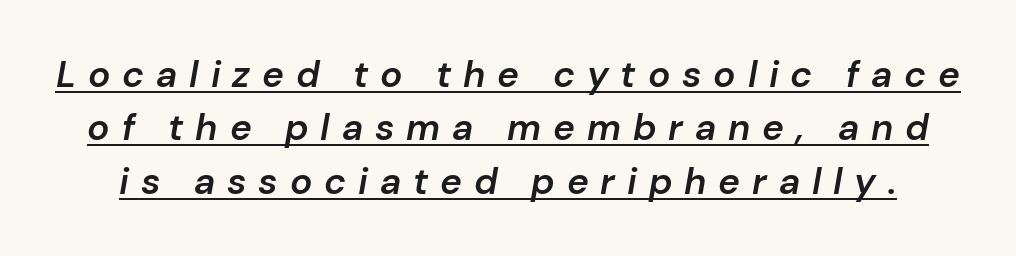
The image shows 37 px semibold type, italic (leaning right); set normal line spacing (1.44x), unusually wide letter spacing (+0.32 em), underlined; low stroke contrast and a medium x-height.
